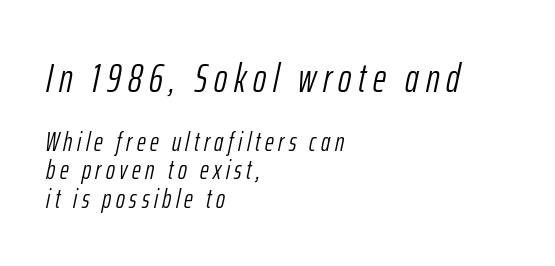
Q: Is the text bold? A: No.
Q: Is the text italic (slanted)? A: Yes, it leans right by about 12 degrees.
Q: Is the text underlined? A: No.
Q: How is the paragraph aligned? A: Left-aligned.
Q: Is the spacing between lines tight, normal or loose? A: Tight.
Q: Which block of text is set in a larger size, the first (top) or the second (bottom)? A: The first (top) one.
Q: Width (condensed, normal, or wide)? A: Condensed.
Q: Stroke contrast? A: Low.
Q: x-height? A: Medium.
Q: Monospaced? A: No.
